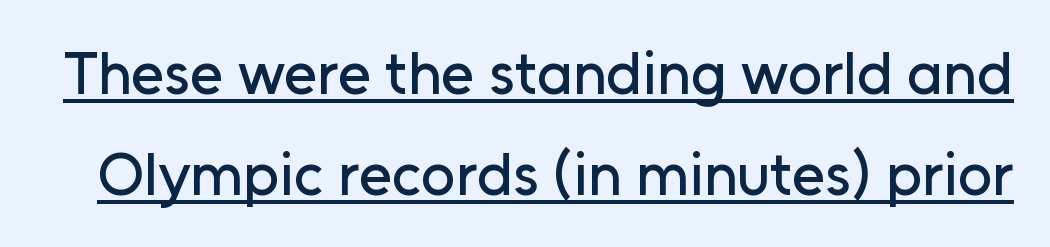
The passage shown is typed in a proportional face where columns would drift. Each letter's strokes conclude bluntly, with no projecting serifs. A typesetter would call this zero additional tracking. Italic: no, the glyphs are upright roman.
